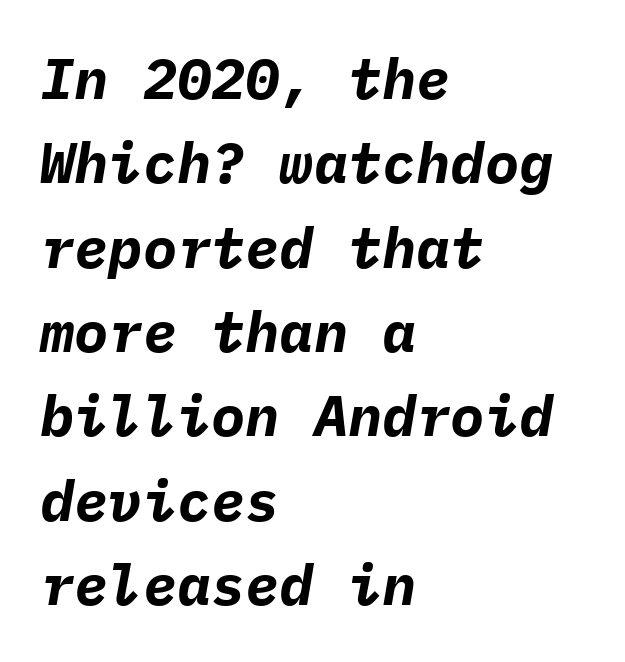
The image shows 57 px bold type, italic (leaning right), monospaced; set left-aligned, normal line spacing (1.48x), normal letter spacing, not underlined; low stroke contrast and a medium x-height.
